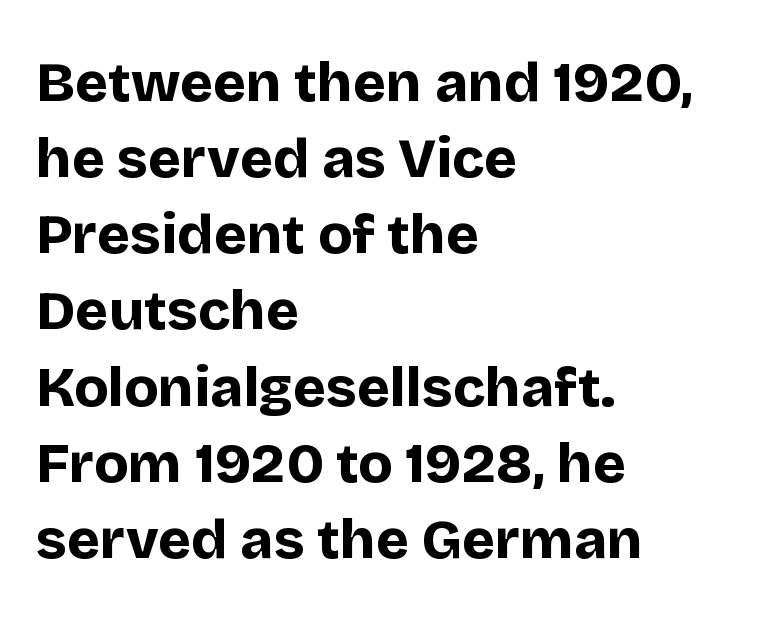
Q: Is the text bold? A: Yes.
Q: Is the text italic (slanted)? A: No, it is upright.
Q: Is the typeface a serif or a sans-serif typeface? A: Sans-serif.
Q: Is the text underlined? A: No.
Q: How is the paragraph aligned? A: Left-aligned.
Q: Is the spacing between letters normal or unusually wide? A: Normal.
Q: Is the spacing between lines tight, normal or loose? A: Normal.
Q: Width (condensed, normal, or wide)? A: Normal.
Q: Stroke contrast? A: Low.
Q: x-height? A: Large.
Q: Monospaced? A: No.
